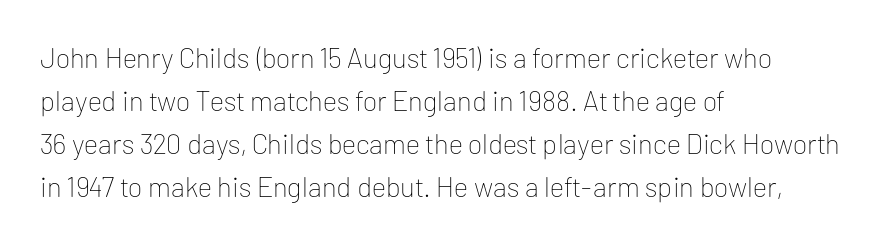
Q: Is the text bold? A: No.
Q: Is the text italic (slanted)? A: No, it is upright.
Q: Is the typeface a serif or a sans-serif typeface? A: Sans-serif.
Q: Is the text underlined? A: No.
Q: How is the paragraph aligned? A: Left-aligned.
Q: Is the spacing between letters normal or unusually wide? A: Normal.
Q: Is the spacing between lines tight, normal or loose? A: Normal.
Q: Width (condensed, normal, or wide)? A: Normal.
Q: Stroke contrast? A: Low.
Q: x-height? A: Medium.
Q: Monospaced? A: No.
